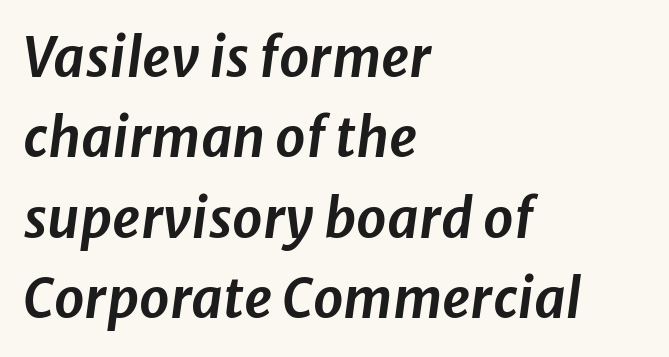
Q: Is the text italic (slanted)? A: Yes, it leans right by about 8 degrees.
Q: Is the text underlined? A: No.
Q: How is the paragraph aligned? A: Left-aligned.
Q: Is the spacing between letters normal or unusually wide? A: Normal.
Q: Is the spacing between lines tight, normal or loose? A: Normal.
Q: Width (condensed, normal, or wide)? A: Normal.
Q: Stroke contrast? A: Low.
Q: x-height? A: Medium.
Q: Monospaced? A: No.
